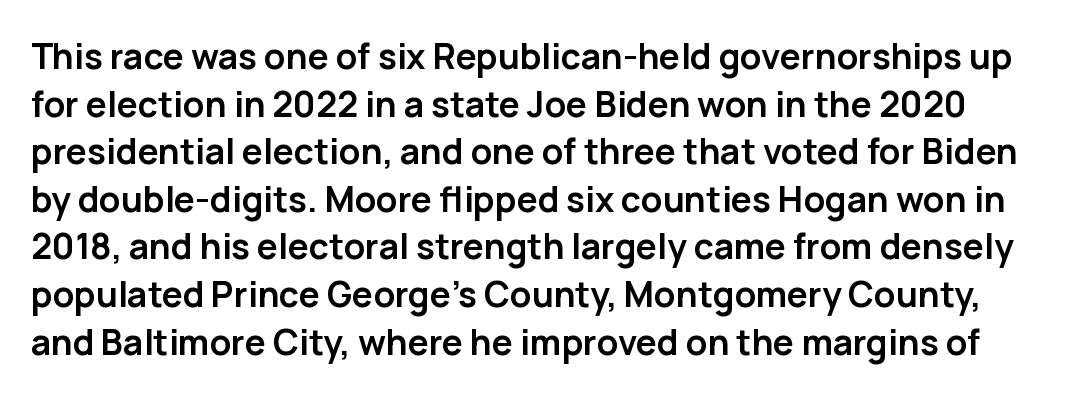
Q: Is the text bold? A: Yes.
Q: Is the text italic (slanted)? A: No, it is upright.
Q: Is the typeface a serif or a sans-serif typeface? A: Sans-serif.
Q: Is the text underlined? A: No.
Q: Is the spacing between letters normal or unusually wide? A: Normal.
Q: Is the spacing between lines tight, normal or loose? A: Normal.
Q: Width (condensed, normal, or wide)? A: Normal.
Q: Stroke contrast? A: Low.
Q: x-height? A: Medium.
Q: Monospaced? A: No.
